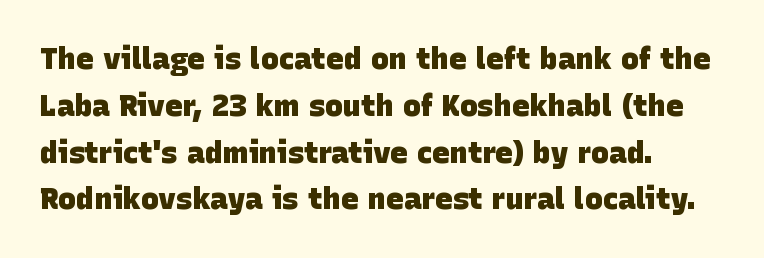
The image shows 30 px heavy sans-serif type; set left-aligned, normal line spacing (1.56x), normal letter spacing, not underlined; low stroke contrast and a large x-height.
